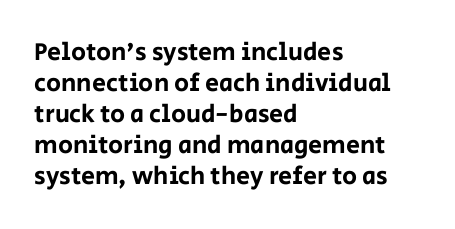
Q: Is the text italic (slanted)? A: No, it is upright.
Q: Is the text underlined? A: No.
Q: How is the paragraph aligned? A: Left-aligned.
Q: Is the spacing between letters normal or unusually wide? A: Normal.
